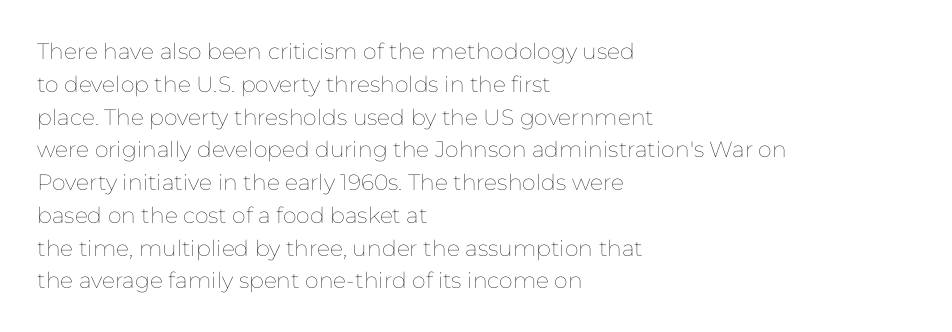
Descender tails drop into unmarked territory. Vertically, the passage feels balanced, rows spaced as you'd expect. The typesetter chose a ragged-right arrangement here. The typography opts for an upright posture over an oblique one. The rendering keeps characters at their native spacing. Stroke mass is kept to a normal reading level or below.
